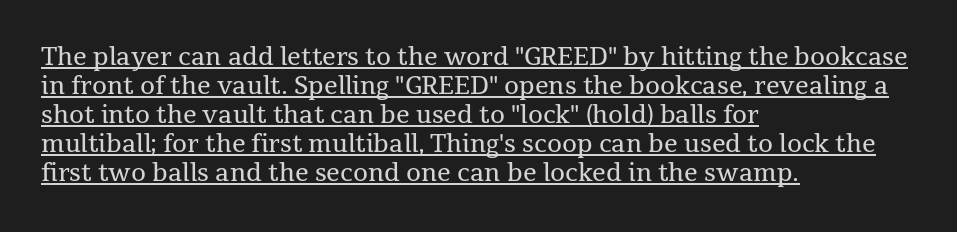
Q: Is the text bold? A: No.
Q: Is the text italic (slanted)? A: No, it is upright.
Q: Is the text underlined? A: Yes.
Q: How is the paragraph aligned? A: Left-aligned.
Q: Is the spacing between letters normal or unusually wide? A: Normal.
